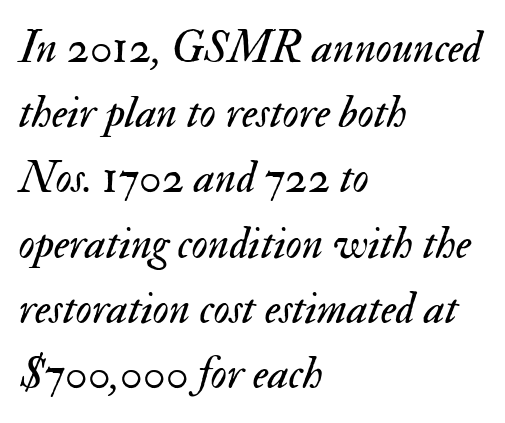
Nobody touched the tracking dial on this one. No word sits above an underline. The letters advance in unequal steps, a hallmark of proportional type. Leading: standard. The passage shown leans; its letterforms are oblique.
